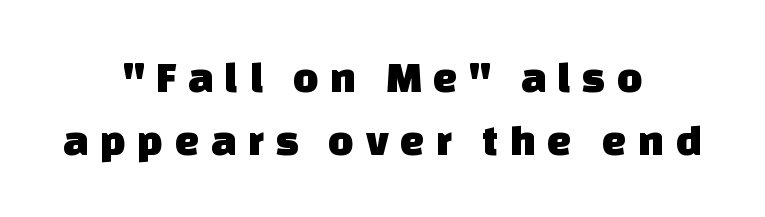
Q: Is the typeface a serif or a sans-serif typeface? A: Sans-serif.
Q: Is the text underlined? A: No.
Q: How is the paragraph aligned? A: Centered.
Q: Is the spacing between letters normal or unusually wide? A: Unusually wide.
Q: Is the spacing between lines tight, normal or loose? A: Normal.
Q: Width (condensed, normal, or wide)? A: Normal.
Q: Stroke contrast? A: Low.
Q: x-height? A: Large.
Q: Monospaced? A: No.
